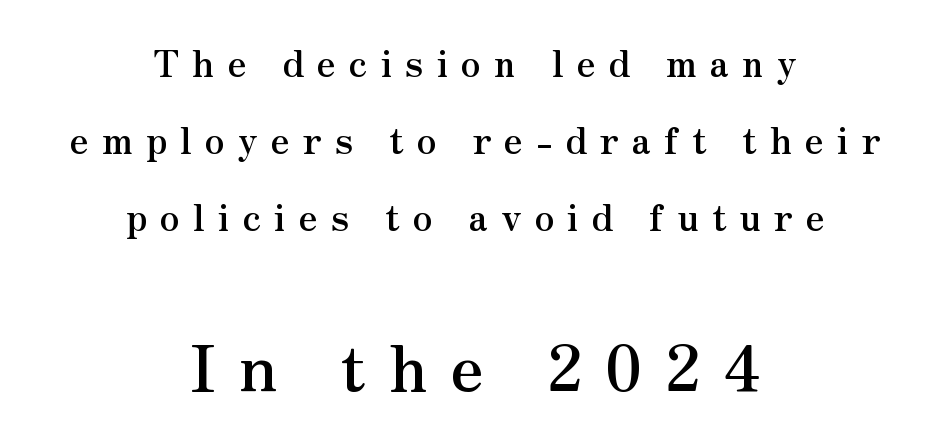
{"serif": "yes", "italic": "no", "bold": "yes", "weight": "semibold", "width": "normal", "stroke_contrast": "medium", "x_height": "small", "monospaced": "no", "underline": "no", "align": "center", "line_spacing": "loose", "line_spacing_ratio": 2.14, "letter_spacing": "wide", "letter_spacing_em": 0.36, "larger_block": "second", "size_ratio": 1.75, "glyph_px": 63}
